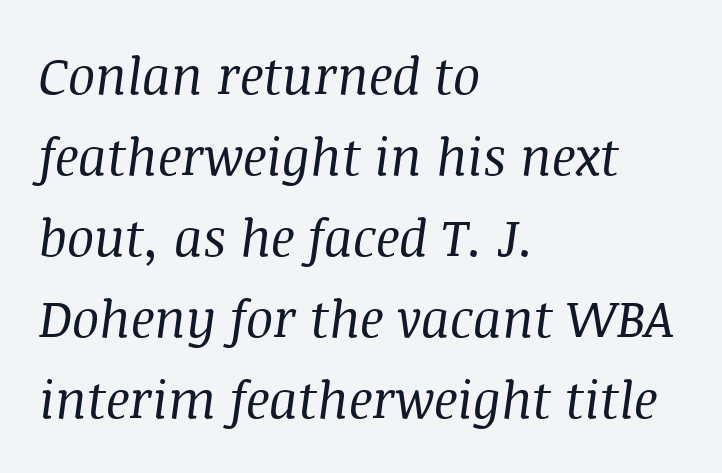
{"serif": "yes", "italic": "yes", "lean": "right", "slant_degrees": 8, "bold": "no", "weight": "regular", "width": "normal", "stroke_contrast": "medium", "x_height": "large", "monospaced": "no", "underline": "no", "align": "left", "line_spacing": "normal", "line_spacing_ratio": 1.59, "letter_spacing": "normal", "letter_spacing_em": 0.0, "glyph_px": 51}
